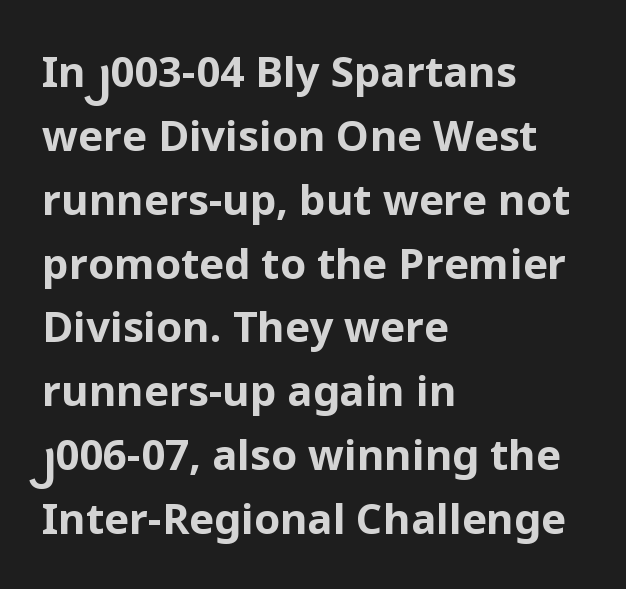
{"serif": "no", "italic": "no", "bold": "yes", "weight": "bold", "width": "normal", "stroke_contrast": "low", "x_height": "medium", "monospaced": "no", "underline": "no", "align": "left", "line_spacing": "normal", "line_spacing_ratio": 1.52, "letter_spacing": "normal", "letter_spacing_em": 0.0, "glyph_px": 42}
